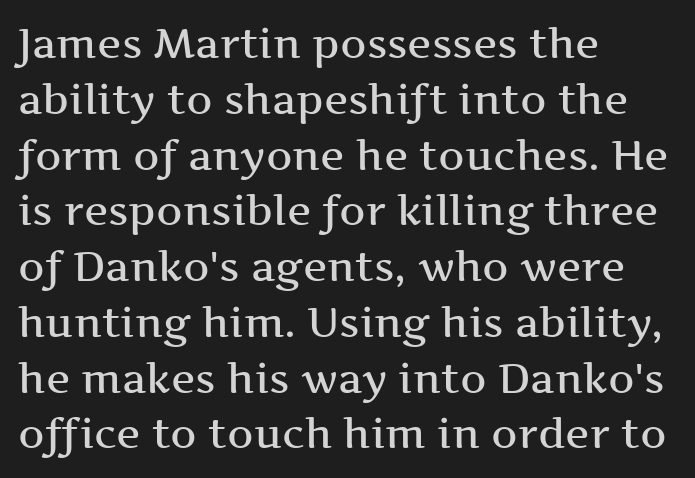
The ragged edge is on the right, which tells us the setting is flush left. The letters stand straight up with perfectly vertical stems. The foot of each line stays bare and open. Short note: letters normally spaced. This sample uses a serif face. Look at the stroke-to-counter ratio: somewhat heavy, a semibold.
